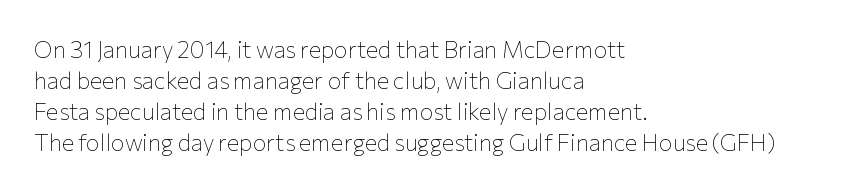
Posture: upright roman. The ragged edge is on the right, which tells us the setting is flush left. Reading down the column, the eye jumps a familiar distance to each next line. The specimen omits any rule beneath the text block's lines. The face looks like a standard text weight, possibly lighter.
